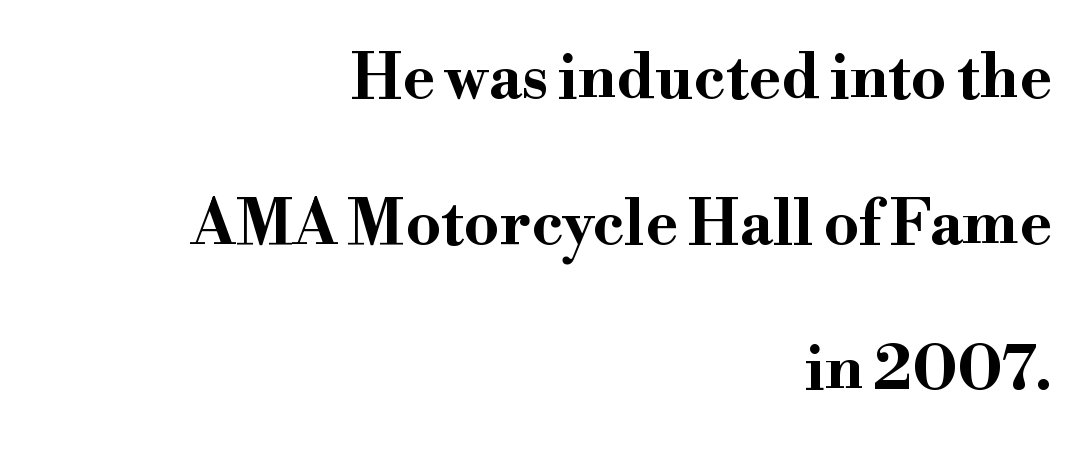
The face used here is rendered with its standard letterfit. The font's upright variant was chosen for this text. These lines are composed in type with serifs. The rendering uses natural spacing where letterforms have individual widths.
